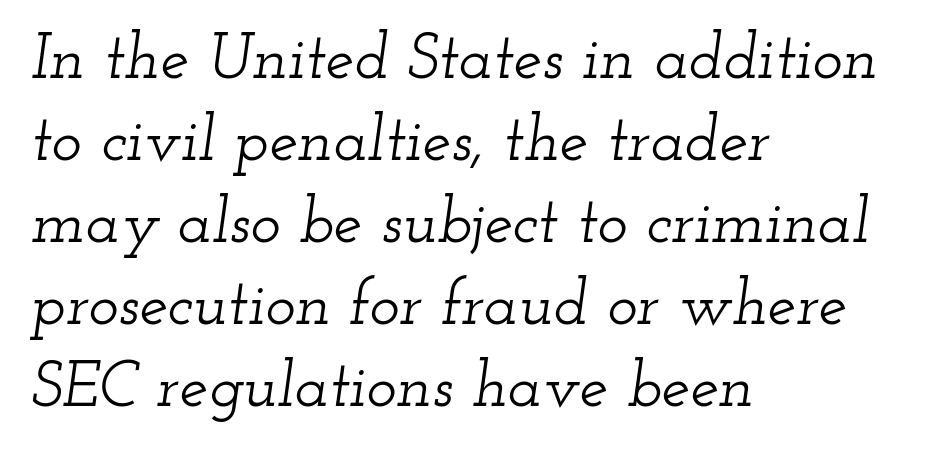
{"serif": "yes", "italic": "yes", "lean": "right", "slant_degrees": 12, "width": "wide", "stroke_contrast": "low", "x_height": "small", "monospaced": "no", "underline": "no", "align": "left", "line_spacing": "normal", "line_spacing_ratio": 1.28, "letter_spacing": "normal", "letter_spacing_em": 0.0, "glyph_px": 64}
